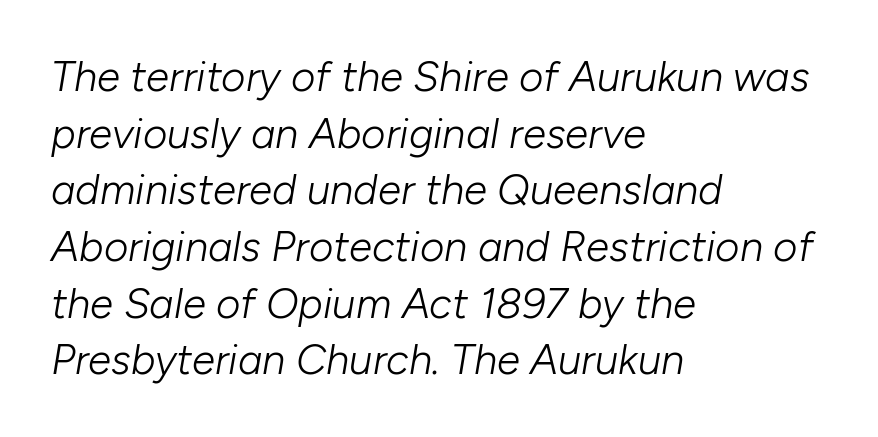
Q: Is the text bold? A: No.
Q: Is the text italic (slanted)? A: Yes, it leans right by about 10 degrees.
Q: Is the text underlined? A: No.
Q: How is the paragraph aligned? A: Left-aligned.
Q: Is the spacing between letters normal or unusually wide? A: Normal.
Q: Is the spacing between lines tight, normal or loose? A: Normal.
Q: Width (condensed, normal, or wide)? A: Normal.
Q: Stroke contrast? A: Low.
Q: x-height? A: Medium.
Q: Monospaced? A: No.
